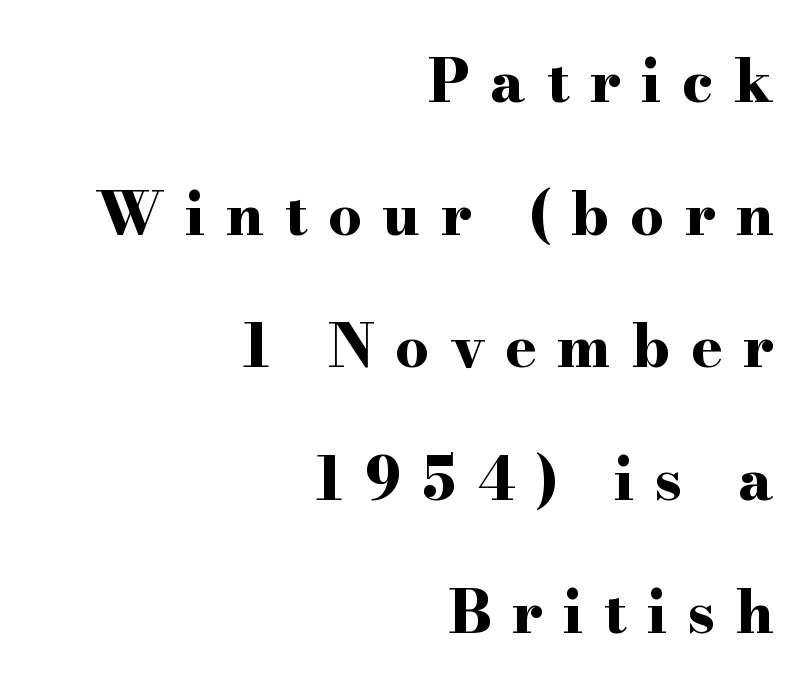
{"serif": "yes", "italic": "no", "bold": "yes", "weight": "bold", "width": "wide", "stroke_contrast": "high", "x_height": "small", "monospaced": "no", "underline": "no", "align": "right", "line_spacing": "loose", "line_spacing_ratio": 2.25, "letter_spacing": "wide", "letter_spacing_em": 0.35, "glyph_px": 59}
